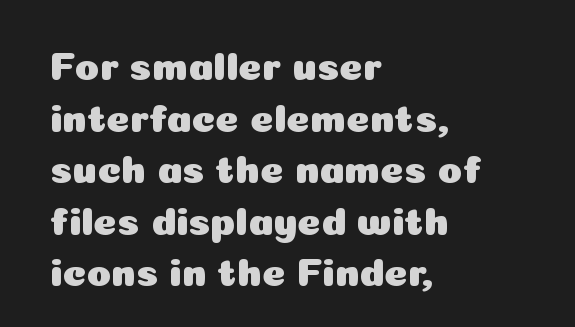
This rendering uses left alignment, leaving the right contour irregular. Standard letterfit; no display-style spreading of the glyphs. Do the letters lean? They stand straight. Nope, no serifs anywhere on these letters. Do the characters align in a grid? No, the font is proportional. Vertical spacing — default.
